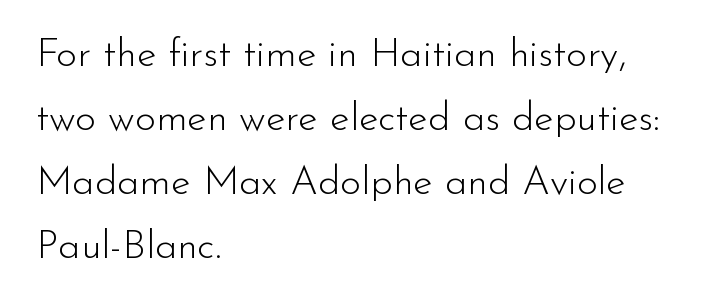
The image shows 40 px light sans-serif type, upright; set left-aligned, normal line spacing (1.6x), normal letter spacing, not underlined; low stroke contrast and a small x-height.
